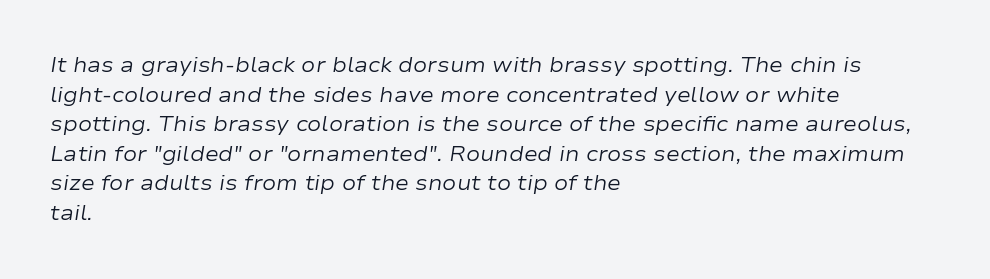
{"italic": "yes", "lean": "right", "slant_degrees": 9, "bold": "no", "underline": "no", "align": "left", "line_spacing": "normal", "line_spacing_ratio": 1.41, "letter_spacing": "normal", "letter_spacing_em": 0.0, "glyph_px": 21}
